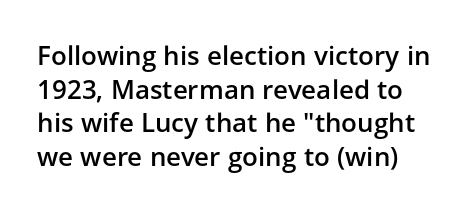
{"italic": "no", "bold": "semi", "underline": "no", "line_spacing": "normal", "line_spacing_ratio": 1.29, "letter_spacing": "normal", "letter_spacing_em": 0.0, "glyph_px": 26}
